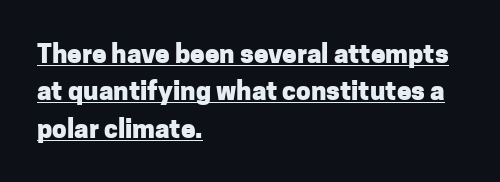
The image shows 26 px bold type, upright; set left-aligned, normal line spacing (1.44x), normal letter spacing, underlined.
